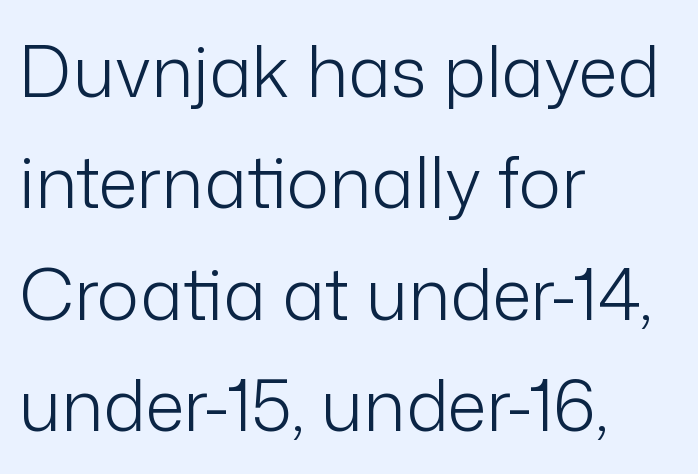
The string is rendered with underlining switched off. Look at the tracking — it's just the regular setting, nothing added. Nope, not italic — everything's standing straight. Unlike a traditional serif, this face leaves its strokes unadorned.
